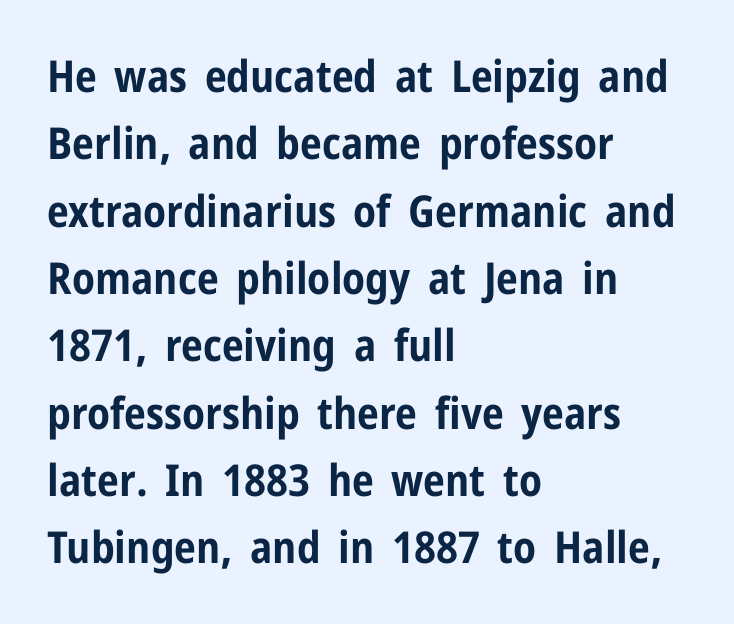
{"serif": "no", "italic": "no", "bold": "yes", "weight": "bold", "width": "condensed", "stroke_contrast": "low", "x_height": "medium", "monospaced": "no", "underline": "no", "align": "left", "line_spacing": "normal", "line_spacing_ratio": 1.53, "letter_spacing": "normal", "letter_spacing_em": 0.0, "glyph_px": 44}
